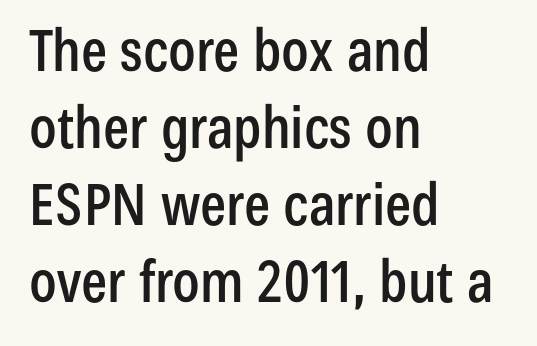
The image shows 58 px condensed sans-serif type, upright; set left-aligned, normal line spacing (1.33x), normal letter spacing, not underlined; low stroke contrast and a medium x-height.
